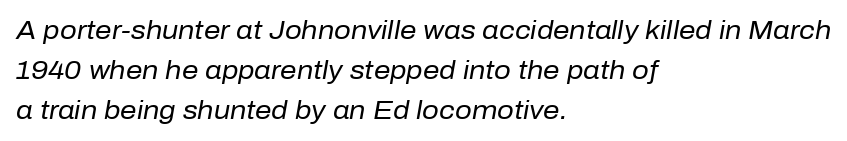
Q: Is the text bold? A: No.
Q: Is the text italic (slanted)? A: Yes, it leans right by about 10 degrees.
Q: Is the text underlined? A: No.
Q: How is the paragraph aligned? A: Left-aligned.
Q: Is the spacing between letters normal or unusually wide? A: Normal.
Q: Is the spacing between lines tight, normal or loose? A: Normal.
